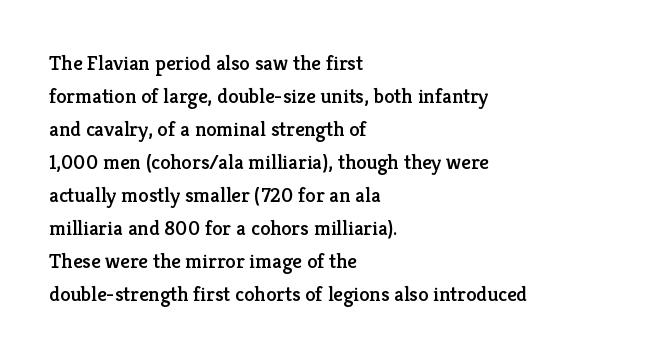
{"italic": "no", "underline": "no", "align": "left", "line_spacing": "normal", "line_spacing_ratio": 1.57, "letter_spacing": "normal", "letter_spacing_em": 0.0, "glyph_px": 21}
